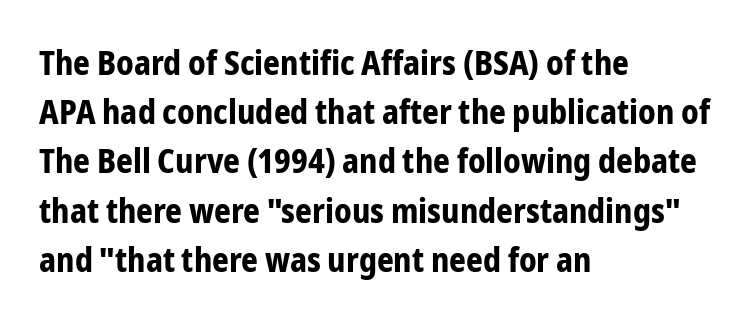
The image shows 33 px bold, condensed sans-serif type, upright; set left-aligned, normal line spacing (1.49x), normal letter spacing, not underlined; low stroke contrast and a medium x-height.
